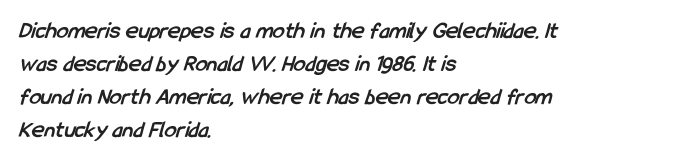
{"bold": "yes", "underline": "no", "align": "left", "line_spacing": "normal", "line_spacing_ratio": 1.37, "letter_spacing": "normal", "letter_spacing_em": 0.0, "glyph_px": 24}
